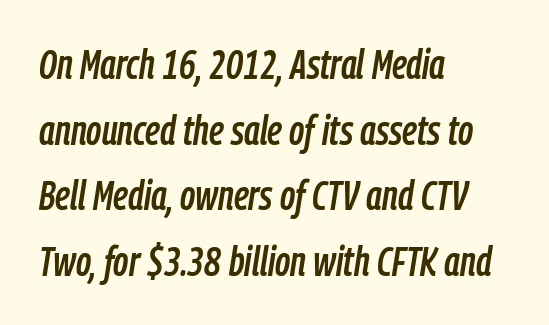
The lettering tilts uniformly, giving the passage an italic look. Regarding leading, the lines here are spaced in the standard way. This rendering leaves character spacing at its baseline value. The passage shown is not underscored anywhere.
